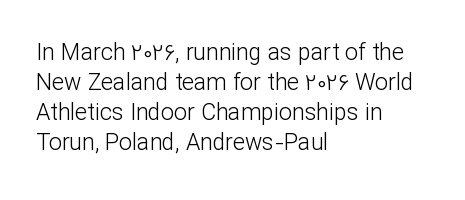
Teacher's note: observe the even left margin — that is flush-left alignment. Does extra space separate the letters? No, they use regular spacing. In terms of posture, this sample is upright. The glyphs are unaccompanied by any horizontal stroke below them. The lines sit at an ordinary, default distance from one another.
